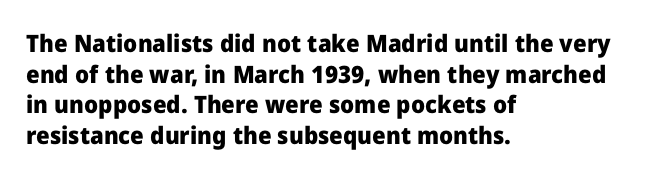
Q: Is the text bold? A: Yes.
Q: Is the text italic (slanted)? A: No, it is upright.
Q: Is the text underlined? A: No.
Q: How is the paragraph aligned? A: Left-aligned.
Q: Is the spacing between letters normal or unusually wide? A: Normal.
Q: Is the spacing between lines tight, normal or loose? A: Normal.
